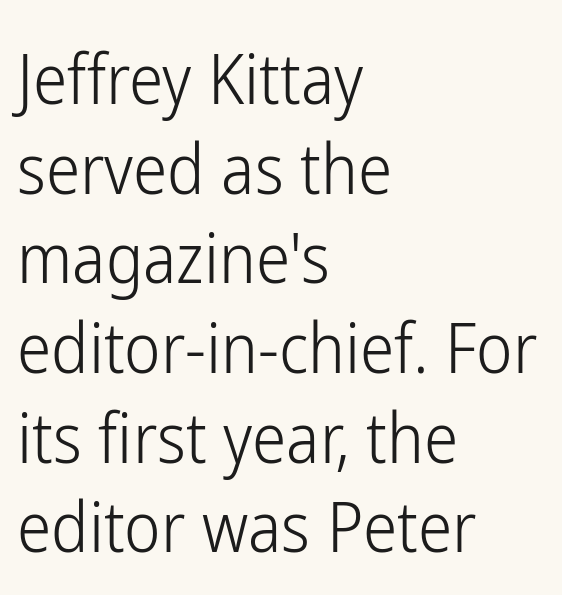
{"serif": "no", "italic": "no", "bold": "no", "weight": "light", "width": "condensed", "stroke_contrast": "low", "x_height": "medium", "monospaced": "no", "underline": "no", "align": "left", "line_spacing": "normal", "line_spacing_ratio": 1.3, "letter_spacing": "normal", "letter_spacing_em": 0.0, "glyph_px": 69}
